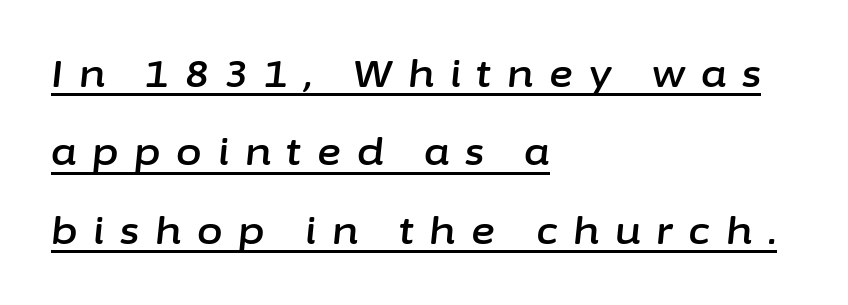
Q: Is the text italic (slanted)? A: Yes, it leans right by about 6 degrees.
Q: Is the text underlined? A: Yes.
Q: How is the paragraph aligned? A: Left-aligned.
Q: Is the spacing between letters normal or unusually wide? A: Unusually wide.
Q: Is the spacing between lines tight, normal or loose? A: Loose.
Q: Width (condensed, normal, or wide)? A: Normal.
Q: Stroke contrast? A: Low.
Q: x-height? A: Medium.
Q: Monospaced? A: No.
